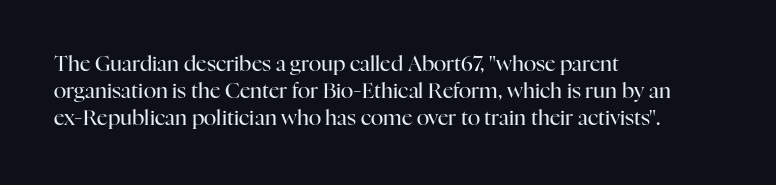
The passage shown is not underscored anywhere. Summary of vertical rhythm: regular, with standard interline spacing. The rag falls on the right side of this text block. Notice how the stems are strictly vertical — no italics here. Vertical stems look standard width or narrower in stroke.
